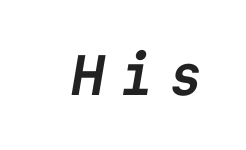
Q: Is the text bold? A: Yes.
Q: Is the typeface a serif or a sans-serif typeface? A: Sans-serif.
Q: Is the text underlined? A: No.
Q: Is the spacing between letters normal or unusually wide? A: Unusually wide.
Q: Width (condensed, normal, or wide)? A: Normal.
Q: Stroke contrast? A: Low.
Q: x-height? A: Medium.
Q: Monospaced? A: Yes.
